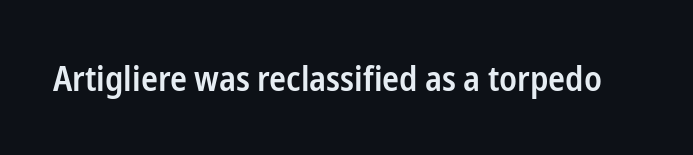
The image shows 35 px semibold, condensed sans-serif type, upright; set normal letter spacing, not underlined; low stroke contrast and a medium x-height.
